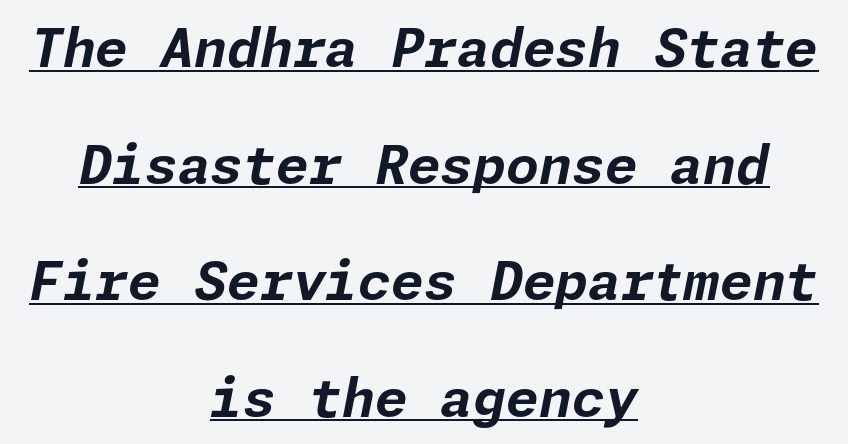
This rendering uses center alignment, leaving both contours irregular but symmetric. These characters rest on top of a visible drawn line. Vertically, the passage feels expansive, rows floating well apart. Standard letterfit; no display-style spreading of the glyphs.
